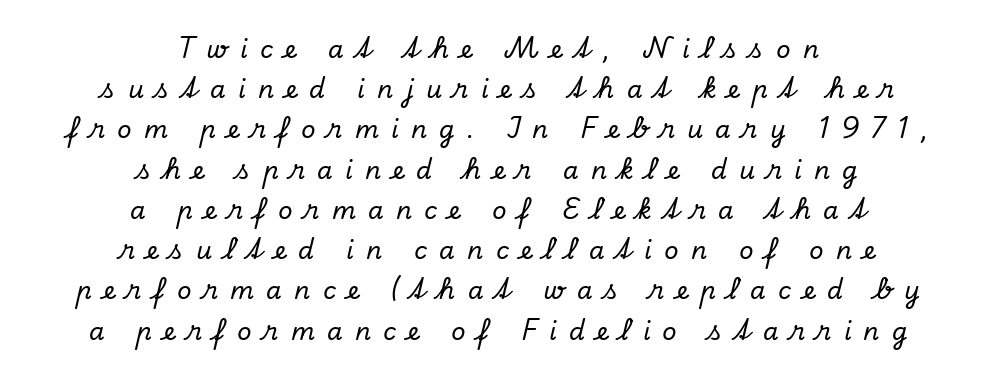
The image shows 25 px text type, italic (leaning right); set centered, normal line spacing (1.61x), unusually wide letter spacing (+0.49 em), not underlined.
